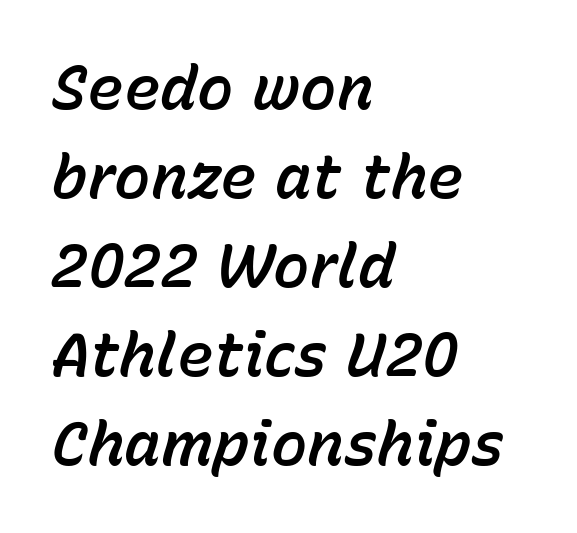
Quick note: underline off. Is this a fixed-width face? No — the glyphs have proportional, varying widths. Reading down the block, your eye returns to a fixed left position each line. Evenly set lines give the paragraph a standard silhouette. Look at the tracking — it's just the regular setting, nothing added.
